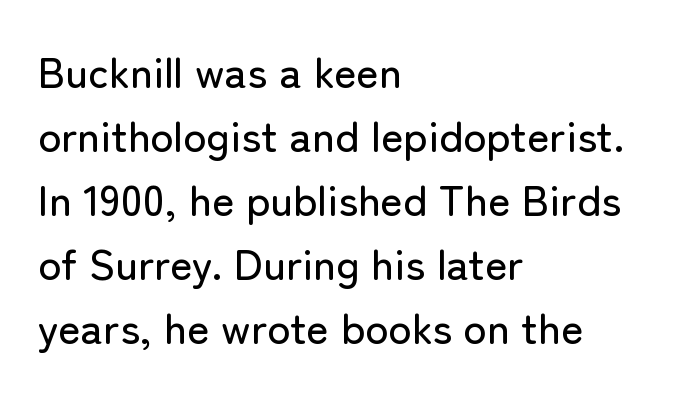
Q: Is the text italic (slanted)? A: No, it is upright.
Q: Is the typeface a serif or a sans-serif typeface? A: Sans-serif.
Q: Is the text underlined? A: No.
Q: How is the paragraph aligned? A: Left-aligned.
Q: Is the spacing between letters normal or unusually wide? A: Normal.
Q: Is the spacing between lines tight, normal or loose? A: Normal.
Q: Width (condensed, normal, or wide)? A: Normal.
Q: Stroke contrast? A: Low.
Q: x-height? A: Medium.
Q: Monospaced? A: No.
